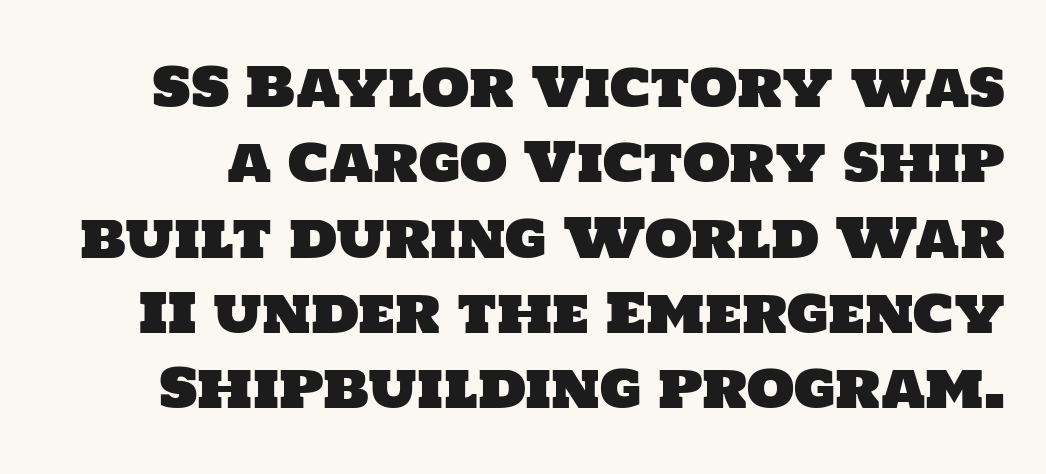
Q: Is the typeface a serif or a sans-serif typeface? A: Sans-serif.
Q: Is the text underlined? A: No.
Q: Is the spacing between letters normal or unusually wide? A: Normal.
Q: Is the spacing between lines tight, normal or loose? A: Normal.
Q: Width (condensed, normal, or wide)? A: Normal.
Q: Stroke contrast? A: Low.
Q: x-height? A: Large.
Q: Monospaced? A: No.
